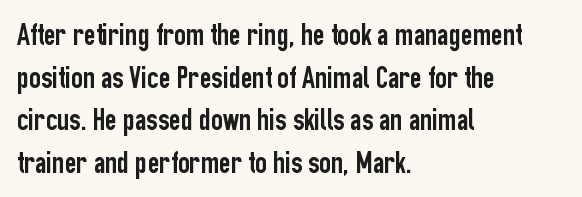
The image shows 32 px condensed sans-serif type, upright; set left-aligned, normal line spacing (1.33x), normal letter spacing, not underlined; low stroke contrast and a medium x-height.
